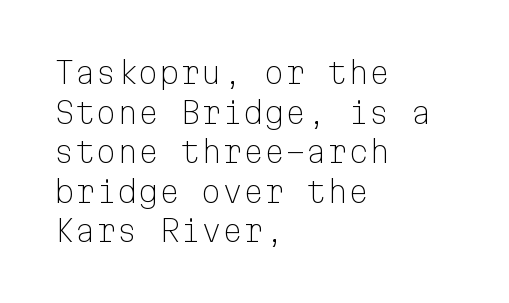
The paragraph has a hard left edge and a soft right edge. The weight tops out at a normal text grade. If you measured baseline to baseline, you'd find a middling distance. Serifs: no, the terminals of the letterforms are clean.
